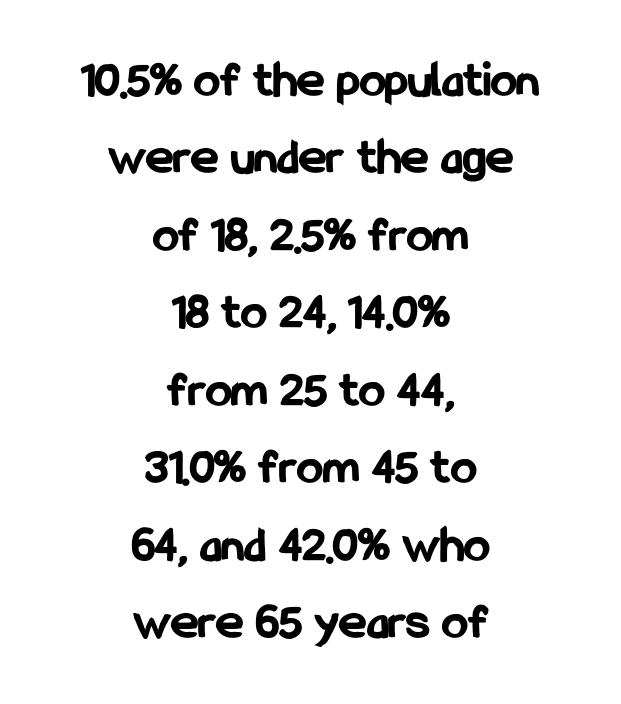
{"serif": "no", "italic": "no", "bold": "yes", "weight": "bold", "width": "condensed", "stroke_contrast": "low", "x_height": "medium", "monospaced": "no", "underline": "no", "align": "center", "line_spacing": "normal", "line_spacing_ratio": 1.49, "letter_spacing": "normal", "letter_spacing_em": 0.0, "glyph_px": 52}
